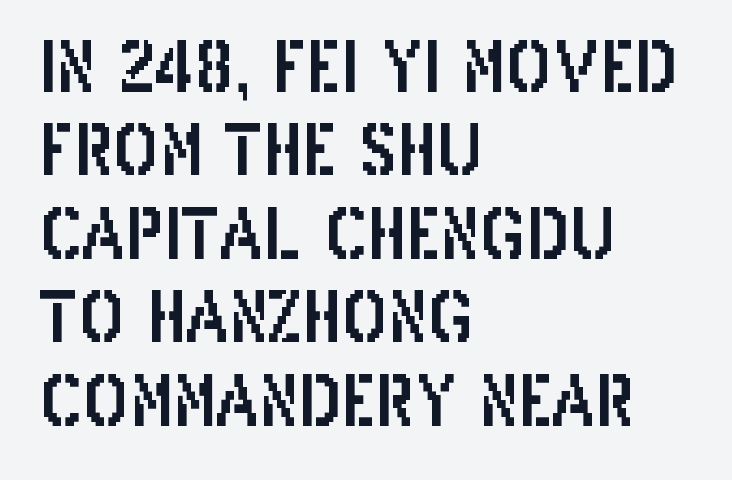
The image shows 69 px condensed sans-serif type, upright; set left-aligned, line spacing 1.21x, normal letter spacing, not underlined; low stroke contrast and a large x-height.
